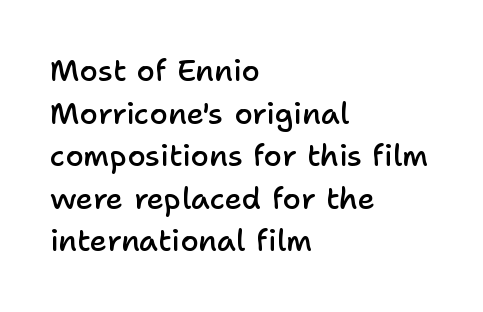
The image shows 30 px semibold sans-serif type, upright; set left-aligned, normal line spacing (1.42x), normal letter spacing, not underlined; low stroke contrast and a medium x-height.
